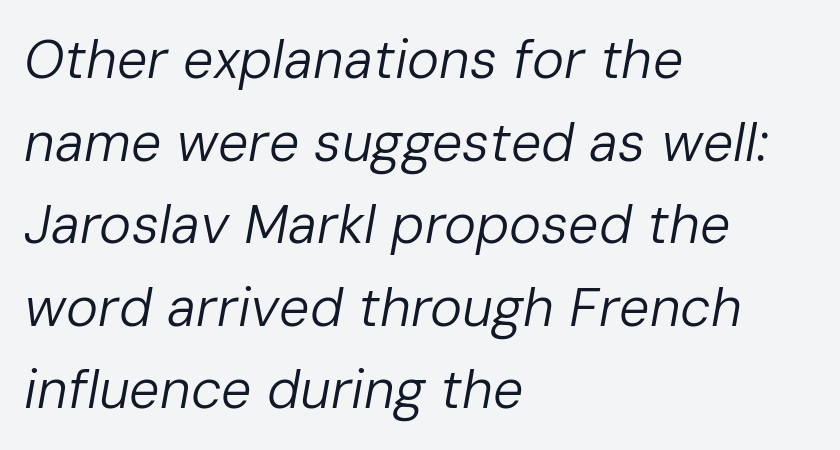
Q: Is the text bold? A: No.
Q: Is the text italic (slanted)? A: Yes, it leans right by about 10 degrees.
Q: Is the text underlined? A: No.
Q: How is the paragraph aligned? A: Left-aligned.
Q: Is the spacing between letters normal or unusually wide? A: Normal.
Q: Is the spacing between lines tight, normal or loose? A: Normal.
Q: Width (condensed, normal, or wide)? A: Normal.
Q: Stroke contrast? A: Low.
Q: x-height? A: Medium.
Q: Monospaced? A: No.
